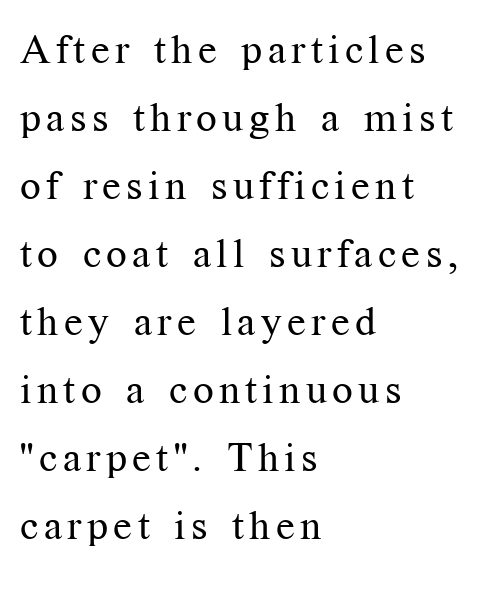
{"serif": "yes", "italic": "no", "bold": "no", "weight": "regular", "width": "normal", "stroke_contrast": "medium", "x_height": "medium", "monospaced": "no", "underline": "no", "align": "left", "line_spacing": "normal", "line_spacing_ratio": 1.66, "glyph_px": 41}
